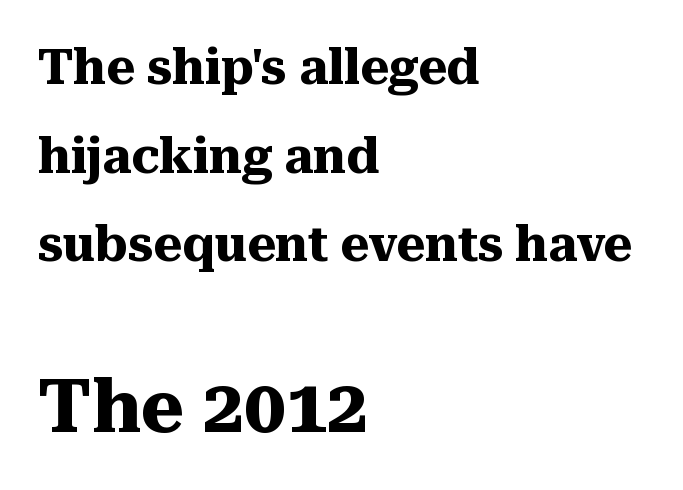
Q: Is the text bold? A: Yes.
Q: Is the text italic (slanted)? A: No, it is upright.
Q: Is the typeface a serif or a sans-serif typeface? A: Serif.
Q: Is the text underlined? A: No.
Q: How is the paragraph aligned? A: Left-aligned.
Q: Is the spacing between letters normal or unusually wide? A: Normal.
Q: Which block of text is set in a larger size, the first (top) or the second (bottom)? A: The second (bottom) one.
Q: Width (condensed, normal, or wide)? A: Normal.
Q: Stroke contrast? A: Medium.
Q: x-height? A: Medium.
Q: Monospaced? A: No.
